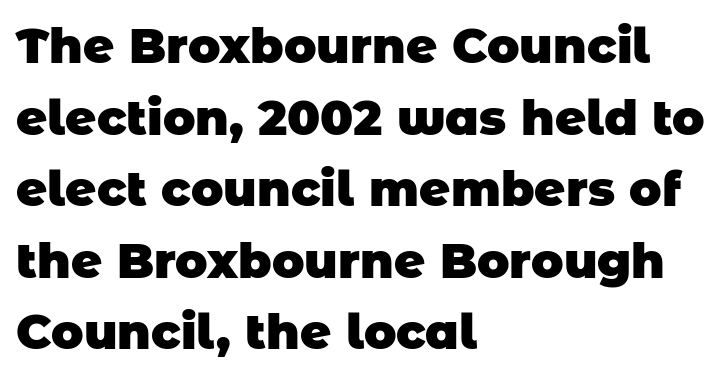
Q: Is the text bold? A: Yes.
Q: Is the typeface a serif or a sans-serif typeface? A: Sans-serif.
Q: Is the text underlined? A: No.
Q: How is the paragraph aligned? A: Left-aligned.
Q: Is the spacing between letters normal or unusually wide? A: Normal.
Q: Is the spacing between lines tight, normal or loose? A: Normal.
Q: Width (condensed, normal, or wide)? A: Normal.
Q: Stroke contrast? A: Low.
Q: x-height? A: Large.
Q: Monospaced? A: No.
